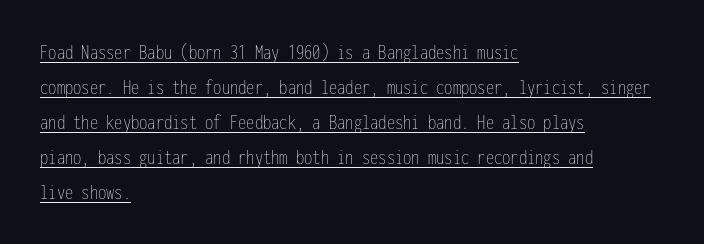
Every character sits straight up, as roman type does. The strokes are not fattened; the text isn't bold. The rows are spaced the way most documents space them. There is no visible air inserted between adjacent glyphs. Emphasis is given by a line drawn under the lettering.
